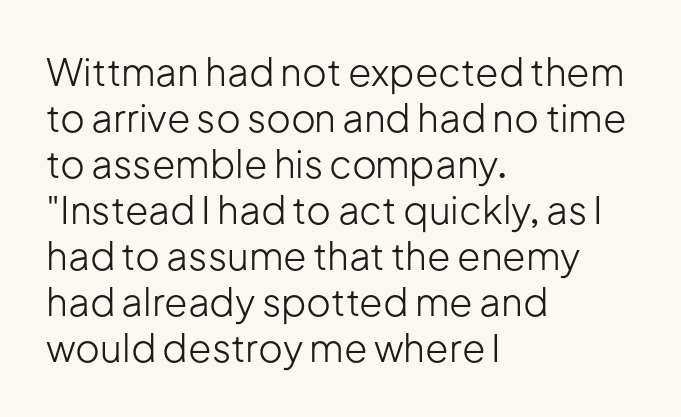
{"serif": "no", "italic": "no", "bold": "no", "weight": "light", "width": "normal", "stroke_contrast": "low", "x_height": "medium", "monospaced": "no", "underline": "no", "align": "left", "line_spacing_ratio": 1.21, "letter_spacing": "normal", "letter_spacing_em": 0.0, "glyph_px": 38}
